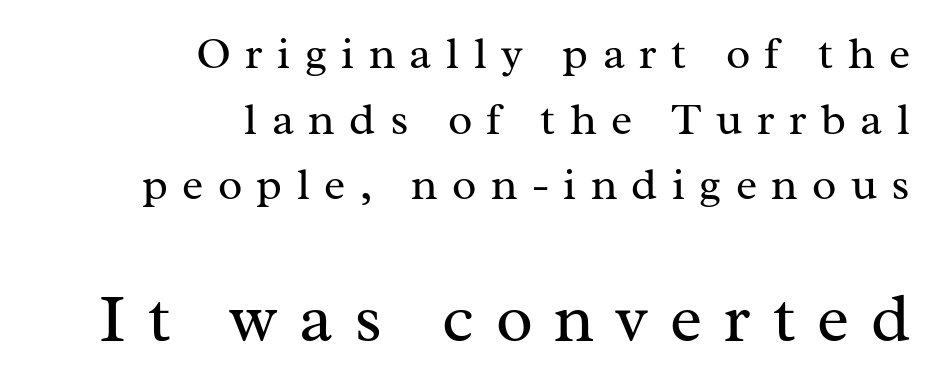
Q: Is the text bold? A: No.
Q: Is the text italic (slanted)? A: No, it is upright.
Q: Is the typeface a serif or a sans-serif typeface? A: Serif.
Q: Is the text underlined? A: No.
Q: How is the paragraph aligned? A: Right-aligned.
Q: Is the spacing between letters normal or unusually wide? A: Unusually wide.
Q: Is the spacing between lines tight, normal or loose? A: Normal.
Q: Which block of text is set in a larger size, the first (top) or the second (bottom)? A: The second (bottom) one.
Q: Width (condensed, normal, or wide)? A: Normal.
Q: Stroke contrast? A: Medium.
Q: x-height? A: Medium.
Q: Monospaced? A: No.
